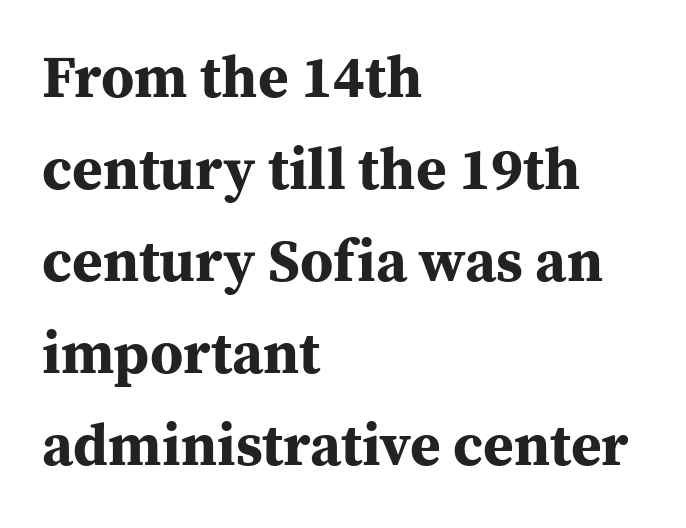
The image shows 59 px bold serif type, upright; set left-aligned, normal line spacing (1.56x), normal letter spacing, not underlined; medium stroke contrast and a medium x-height.
